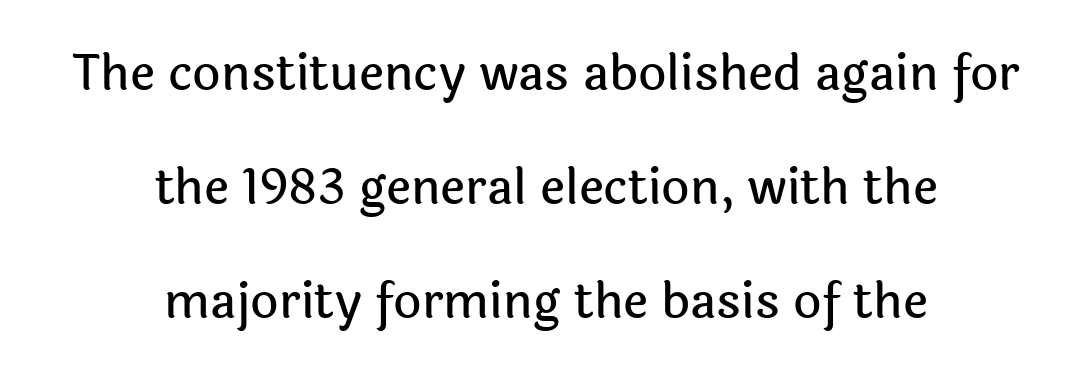
This sample uses an upright cut, with every glyph sitting square on the baseline. This sample has the flowing, uneven cadence of proportional lettering. This rendering features lettering with no underline. The vertical gap from one line to the next is large. A typesetter would label this face a sans.
